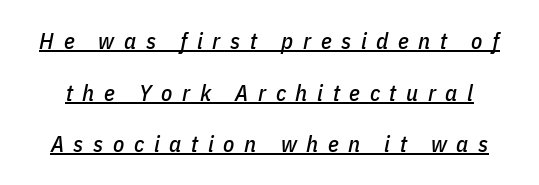
Q: Is the text italic (slanted)? A: Yes, it leans right by about 11 degrees.
Q: Is the text underlined? A: Yes.
Q: Is the spacing between letters normal or unusually wide? A: Unusually wide.
Q: Is the spacing between lines tight, normal or loose? A: Loose.
